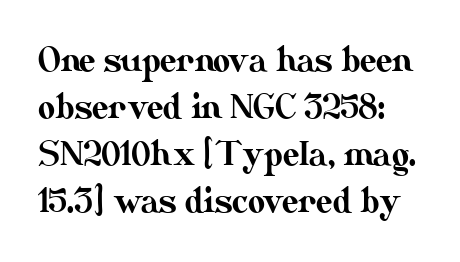
{"italic": "no", "width": "normal", "stroke_contrast": "medium", "x_height": "small", "monospaced": "no", "underline": "no", "line_spacing": "normal", "line_spacing_ratio": 1.42, "letter_spacing": "normal", "letter_spacing_em": 0.0, "glyph_px": 33}
